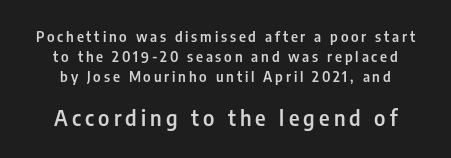
What weight is shown? A semibold, between regular and bold. The specimen omits any rule beneath the text block's lines. Notice how descenders clear the ascenders below comfortably — that's standard leading. Scale increases going downward across the two blocks.
